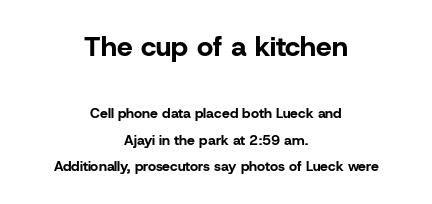
{"serif": "no", "italic": "no", "bold": "yes", "weight": "bold", "width": "normal", "stroke_contrast": "low", "x_height": "medium", "monospaced": "no", "underline": "no", "align": "center", "line_spacing": "loose", "line_spacing_ratio": 1.91, "letter_spacing": "normal", "letter_spacing_em": 0.0, "larger_block": "first", "size_ratio": 2.0, "glyph_px": 28}
